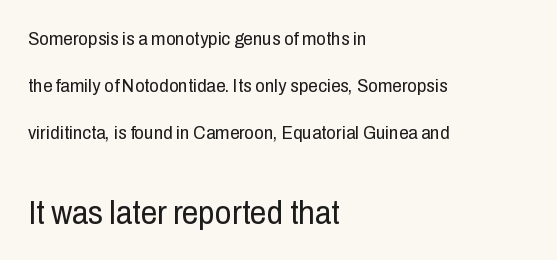
The text block is weighted toward the left margin, trailing off unevenly rightward. Grotesque or geometric, the face here clearly has no serifs. Ordinary non-slanted type is in use. You could call the tracking neutral — neither tight nor loose.
